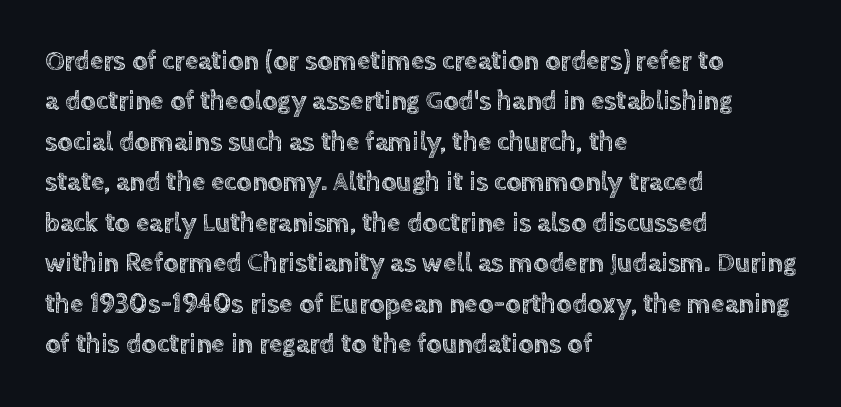
Q: Is the text italic (slanted)? A: No, it is upright.
Q: Is the text underlined? A: No.
Q: How is the paragraph aligned? A: Left-aligned.
Q: Is the spacing between letters normal or unusually wide? A: Normal.
Q: Is the spacing between lines tight, normal or loose? A: Normal.
